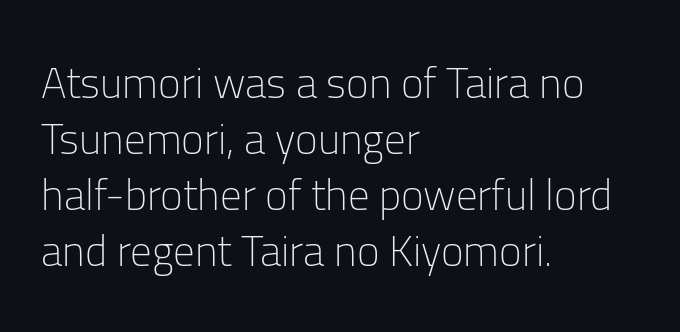
Q: Is the text bold? A: No.
Q: Is the text italic (slanted)? A: No, it is upright.
Q: Is the typeface a serif or a sans-serif typeface? A: Sans-serif.
Q: Is the text underlined? A: No.
Q: How is the paragraph aligned? A: Left-aligned.
Q: Is the spacing between letters normal or unusually wide? A: Normal.
Q: Is the spacing between lines tight, normal or loose? A: Normal.
Q: Width (condensed, normal, or wide)? A: Normal.
Q: Stroke contrast? A: Low.
Q: x-height? A: Medium.
Q: Monospaced? A: No.
